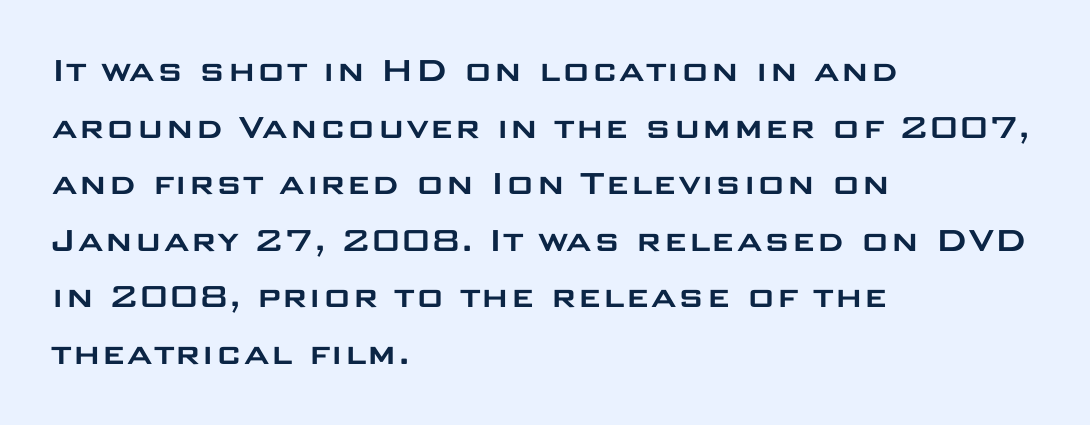
Q: Is the text italic (slanted)? A: No, it is upright.
Q: Is the typeface a serif or a sans-serif typeface? A: Sans-serif.
Q: Is the text underlined? A: No.
Q: How is the paragraph aligned? A: Left-aligned.
Q: Is the spacing between letters normal or unusually wide? A: Normal.
Q: Is the spacing between lines tight, normal or loose? A: Normal.
Q: Width (condensed, normal, or wide)? A: Wide.
Q: Stroke contrast? A: Low.
Q: x-height? A: Large.
Q: Monospaced? A: No.
